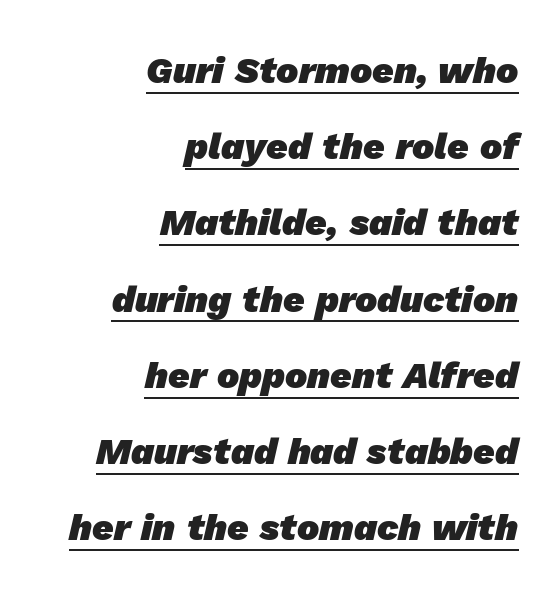
The image shows 37 px heavy sans-serif type; set right-aligned, loose line spacing (2.06x), normal letter spacing, underlined; low stroke contrast and a medium x-height.
